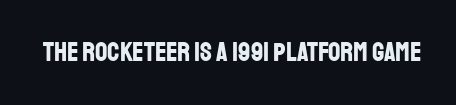
Q: Is the text bold? A: Yes.
Q: Is the text italic (slanted)? A: No, it is upright.
Q: Is the text underlined? A: No.
Q: Is the spacing between letters normal or unusually wide? A: Normal.
